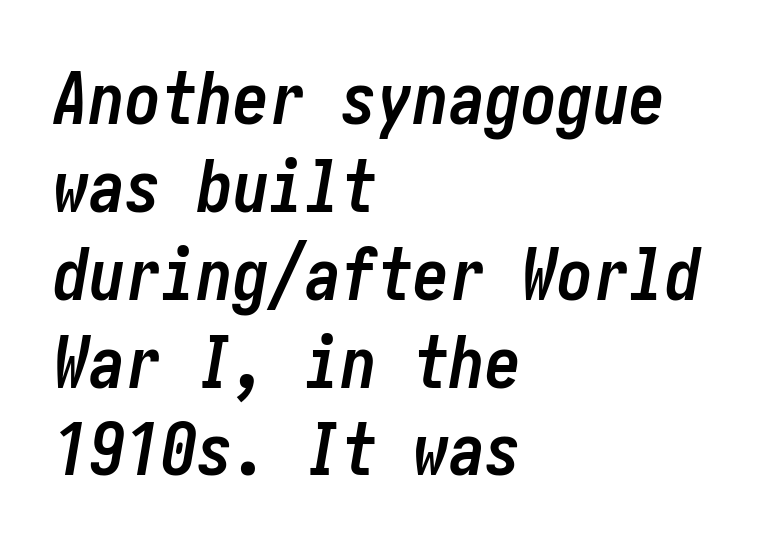
Q: Is the text bold? A: Yes.
Q: Is the text italic (slanted)? A: Yes, it leans right by about 10 degrees.
Q: Is the text underlined? A: No.
Q: How is the paragraph aligned? A: Left-aligned.
Q: Is the spacing between letters normal or unusually wide? A: Normal.
Q: Width (condensed, normal, or wide)? A: Condensed.
Q: Stroke contrast? A: Low.
Q: x-height? A: Medium.
